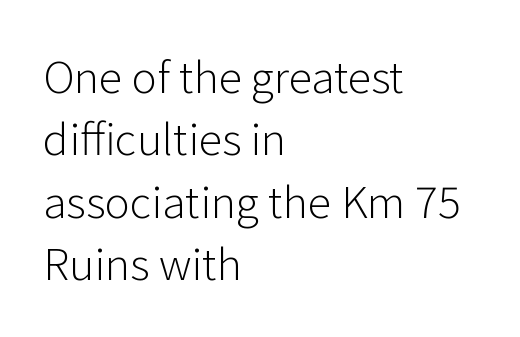
Q: Is the text bold? A: No.
Q: Is the text italic (slanted)? A: No, it is upright.
Q: Is the typeface a serif or a sans-serif typeface? A: Sans-serif.
Q: Is the text underlined? A: No.
Q: How is the paragraph aligned? A: Left-aligned.
Q: Is the spacing between letters normal or unusually wide? A: Normal.
Q: Is the spacing between lines tight, normal or loose? A: Normal.
Q: Width (condensed, normal, or wide)? A: Normal.
Q: Stroke contrast? A: Low.
Q: x-height? A: Medium.
Q: Monospaced? A: No.
